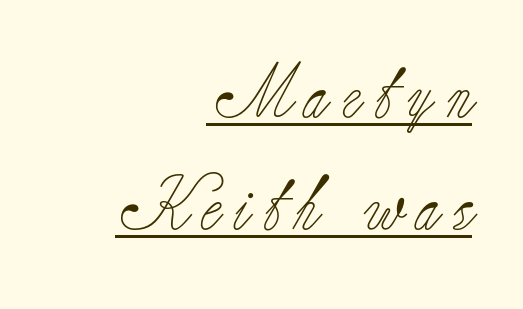
The image shows 54 px light serif type; set right-aligned, loose line spacing (2.08x), unusually wide letter spacing (+0.24 em), underlined; low stroke contrast and a small x-height.
